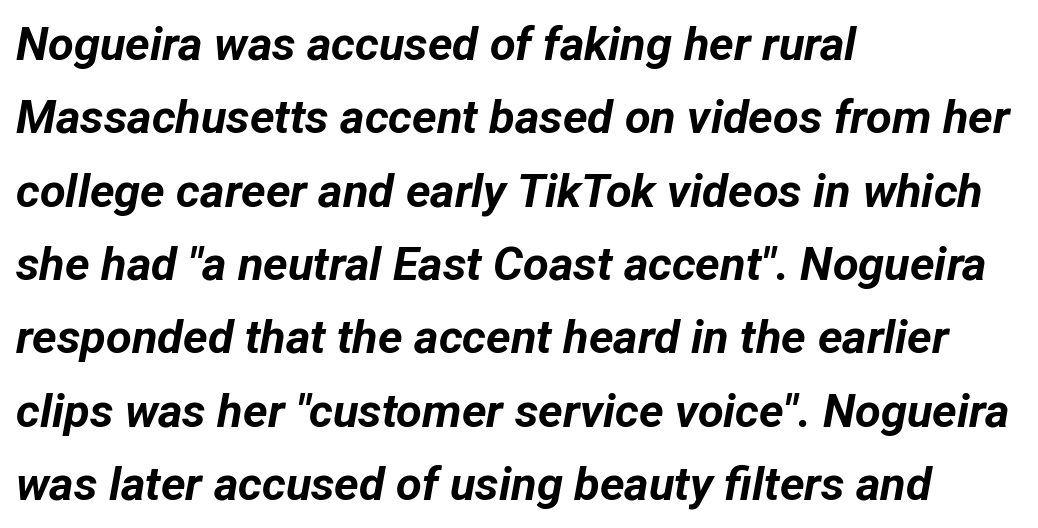
{"italic": "yes", "lean": "right", "slant_degrees": 12, "bold": "yes", "weight": "bold", "width": "normal", "stroke_contrast": "low", "x_height": "medium", "monospaced": "no", "underline": "no", "align": "left", "line_spacing": "normal", "line_spacing_ratio": 1.56, "letter_spacing": "normal", "letter_spacing_em": 0.0, "glyph_px": 47}
